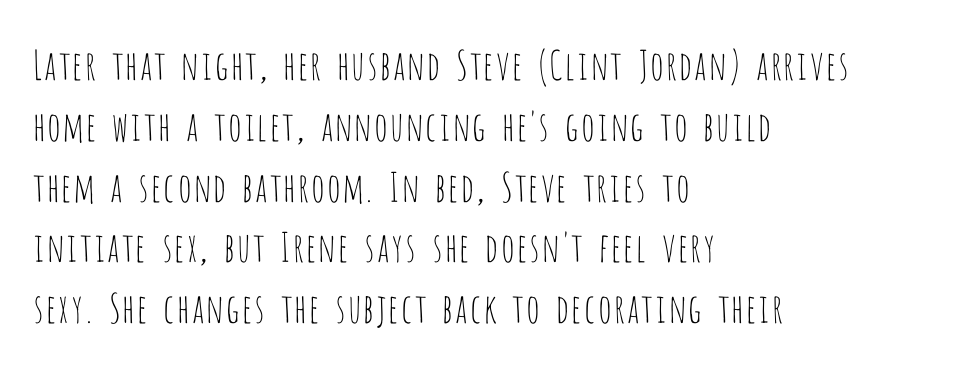
The baseline area is clear. The characters display no serif detailing; their extremities are plain. Upright lettering throughout. Short and long lines alike share a common starting point at left. Is the letter spacing exaggerated? No — it looks like the ordinary default. How would I describe the line gaps? Plain and ordinary.
